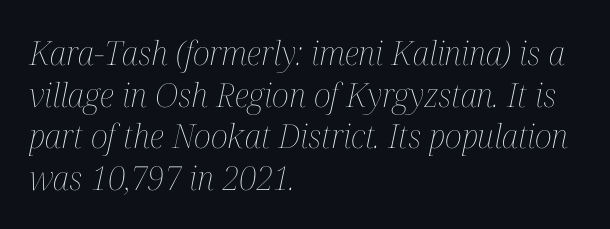
{"italic": "yes", "lean": "right", "slant_degrees": 12, "bold": "no", "weight": "thin", "width": "condensed", "stroke_contrast": "medium", "x_height": "medium", "monospaced": "no", "underline": "no", "align": "left", "line_spacing": "normal", "line_spacing_ratio": 1.26, "letter_spacing": "normal", "letter_spacing_em": 0.0, "glyph_px": 33}
